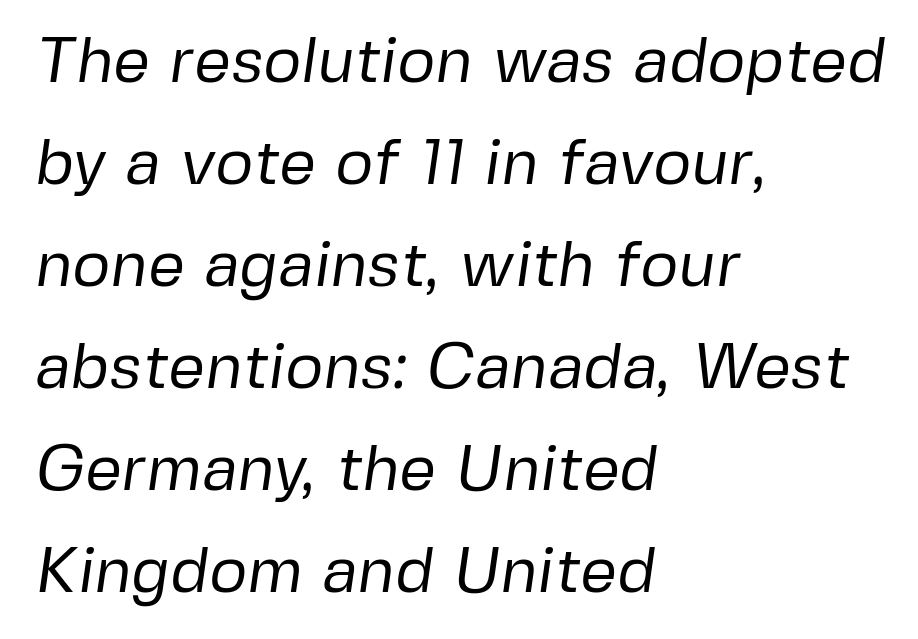
Q: Is the text bold? A: No.
Q: Is the typeface a serif or a sans-serif typeface? A: Sans-serif.
Q: Is the text underlined? A: No.
Q: How is the paragraph aligned? A: Left-aligned.
Q: Is the spacing between letters normal or unusually wide? A: Normal.
Q: Is the spacing between lines tight, normal or loose? A: Normal.
Q: Width (condensed, normal, or wide)? A: Normal.
Q: Stroke contrast? A: Low.
Q: x-height? A: Medium.
Q: Monospaced? A: No.
